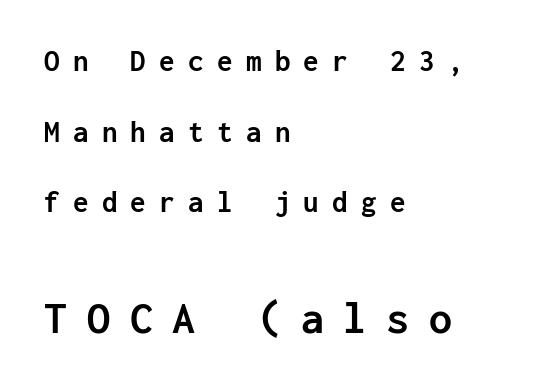
Q: Is the text bold? A: Yes.
Q: Is the text italic (slanted)? A: No, it is upright.
Q: Is the typeface a serif or a sans-serif typeface? A: Sans-serif.
Q: Is the text underlined? A: No.
Q: How is the paragraph aligned? A: Left-aligned.
Q: Is the spacing between letters normal or unusually wide? A: Unusually wide.
Q: Is the spacing between lines tight, normal or loose? A: Loose.
Q: Which block of text is set in a larger size, the first (top) or the second (bottom)? A: The second (bottom) one.
Q: Width (condensed, normal, or wide)? A: Normal.
Q: Stroke contrast? A: Low.
Q: x-height? A: Medium.
Q: Monospaced? A: Yes.
